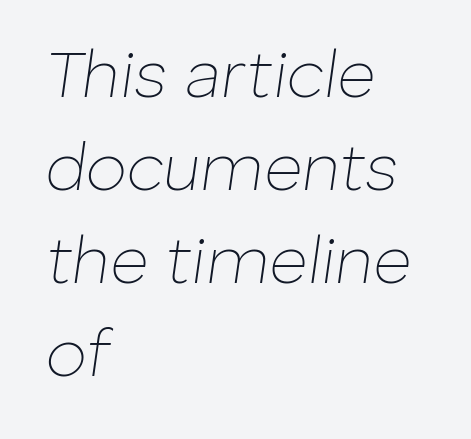
Q: Is the text bold? A: No.
Q: Is the text italic (slanted)? A: Yes, it leans right by about 8 degrees.
Q: Is the text underlined? A: No.
Q: How is the paragraph aligned? A: Left-aligned.
Q: Is the spacing between letters normal or unusually wide? A: Normal.
Q: Is the spacing between lines tight, normal or loose? A: Normal.
Q: Width (condensed, normal, or wide)? A: Normal.
Q: Stroke contrast? A: Low.
Q: x-height? A: Medium.
Q: Monospaced? A: No.
